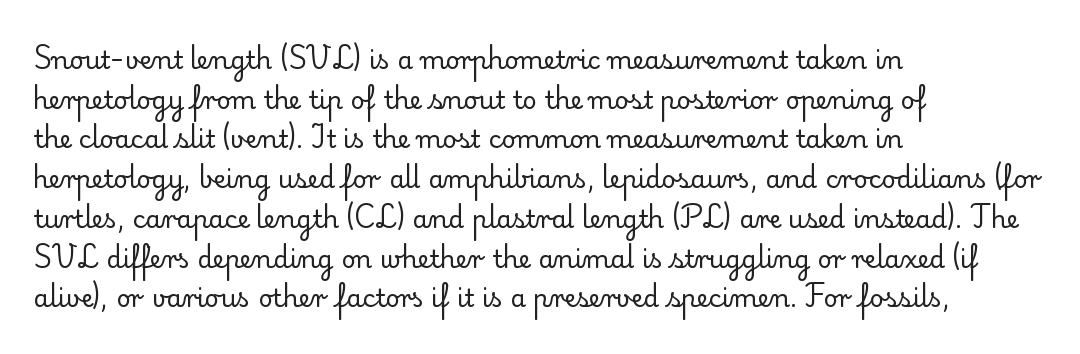
Q: Is the text bold? A: No.
Q: Is the text italic (slanted)? A: No, it is upright.
Q: Is the text underlined? A: No.
Q: How is the paragraph aligned? A: Left-aligned.
Q: Is the spacing between letters normal or unusually wide? A: Normal.
Q: Is the spacing between lines tight, normal or loose? A: Normal.
